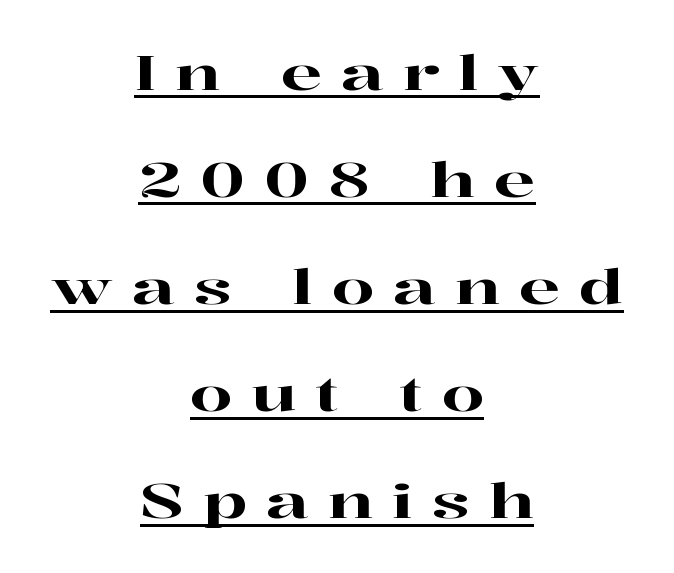
{"serif": "yes", "italic": "no", "width": "wide", "stroke_contrast": "high", "x_height": "medium", "monospaced": "no", "underline": "yes", "align": "center", "line_spacing": "loose", "line_spacing_ratio": 2.23, "letter_spacing": "wide", "letter_spacing_em": 0.4, "glyph_px": 48}
